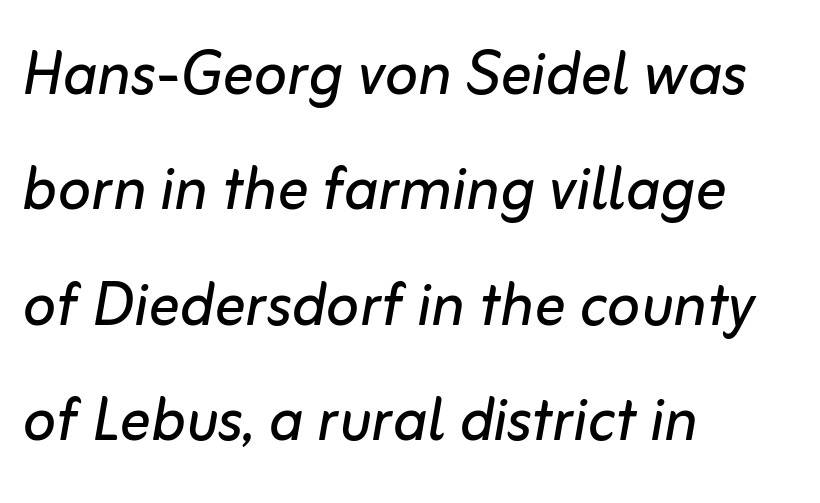
The image shows 78 px regular-weight type, italic (leaning right); set left-aligned, normal line spacing (1.48x), normal letter spacing, not underlined; low stroke contrast and a medium x-height.
